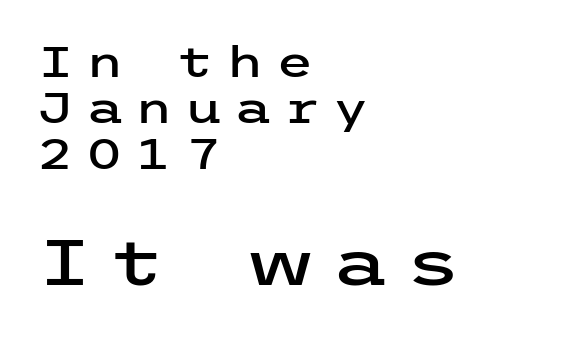
This rendering widens character spacing well past its baseline value. I'd call this a sans setting — the letters go barefoot. Each line starts at the same left margin while the right side varies. The rendering uses a small line-height, squeezing the rows. No italicization has been applied; the sample stays upright. The letters in the lower block stand taller than those in the block above.
